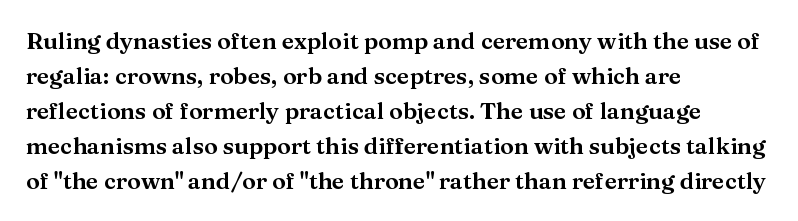
Q: Is the text italic (slanted)? A: No, it is upright.
Q: Is the text underlined? A: No.
Q: How is the paragraph aligned? A: Left-aligned.
Q: Is the spacing between letters normal or unusually wide? A: Normal.
Q: Is the spacing between lines tight, normal or loose? A: Normal.
